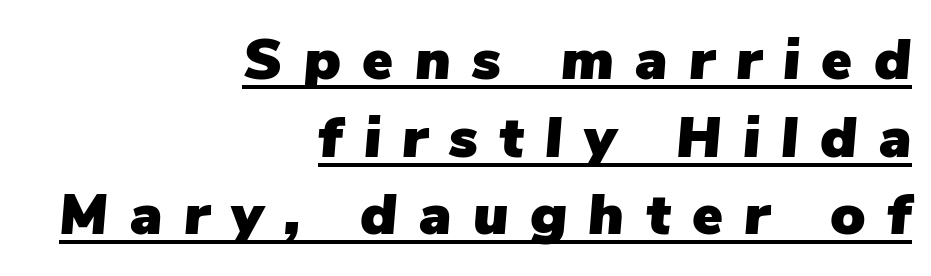
Q: Is the text italic (slanted)? A: Yes, it leans right by about 5 degrees.
Q: Is the text underlined? A: Yes.
Q: How is the paragraph aligned? A: Right-aligned.
Q: Is the spacing between letters normal or unusually wide? A: Unusually wide.
Q: Is the spacing between lines tight, normal or loose? A: Normal.
Q: Width (condensed, normal, or wide)? A: Normal.
Q: Stroke contrast? A: Low.
Q: x-height? A: Medium.
Q: Monospaced? A: No.
